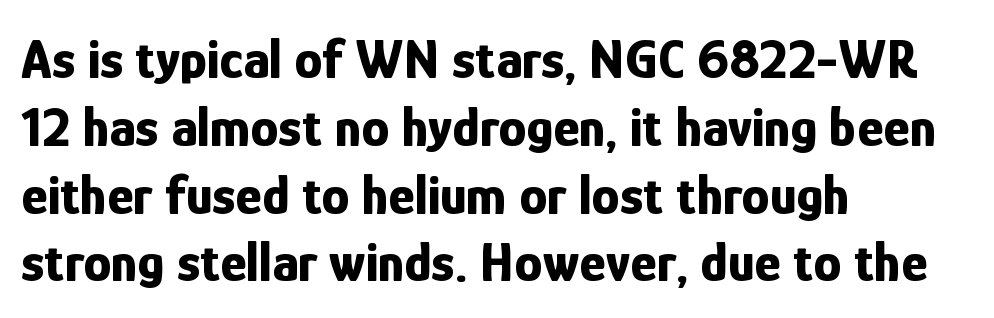
Horizontally, the lines are justified to the leading edge only. Do the characters align in a grid? No, the font is proportional. The zone under the glyphs is completely vacant. The glyphs have the mass of a bold cut. Nope, no serifs anywhere on these letters. This sample uses plain, unmodified letter spacing.
